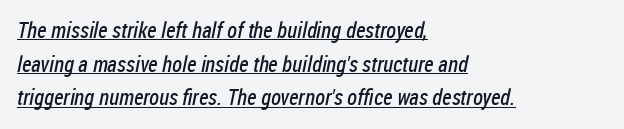
{"bold": "no", "underline": "yes", "align": "left", "line_spacing": "normal", "line_spacing_ratio": 1.53, "letter_spacing": "normal", "letter_spacing_em": 0.0, "glyph_px": 22}
